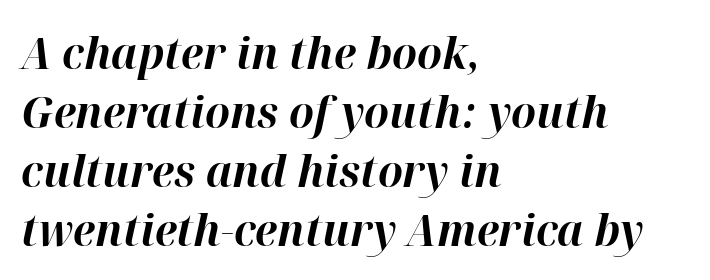
Q: Is the text bold? A: Yes.
Q: Is the text italic (slanted)? A: Yes, it leans right by about 12 degrees.
Q: Is the text underlined? A: No.
Q: How is the paragraph aligned? A: Left-aligned.
Q: Is the spacing between letters normal or unusually wide? A: Normal.
Q: Is the spacing between lines tight, normal or loose? A: Normal.
Q: Width (condensed, normal, or wide)? A: Normal.
Q: Stroke contrast? A: High.
Q: x-height? A: Medium.
Q: Monospaced? A: No.
